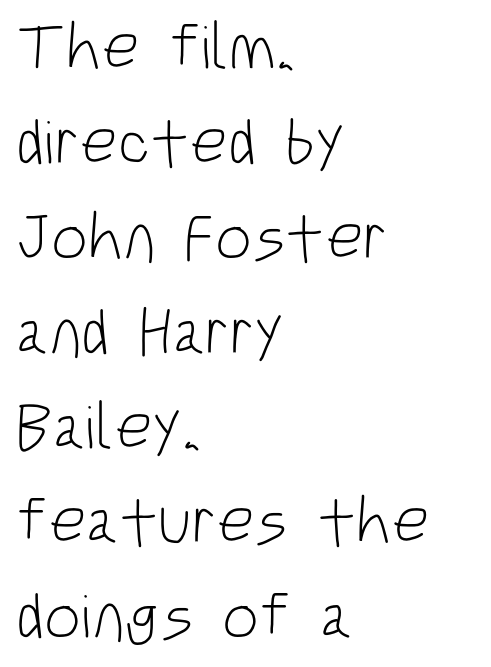
The image shows 65 px light, condensed sans-serif type, upright; set left-aligned, normal line spacing (1.46x), normal letter spacing, not underlined; low stroke contrast and a large x-height.
